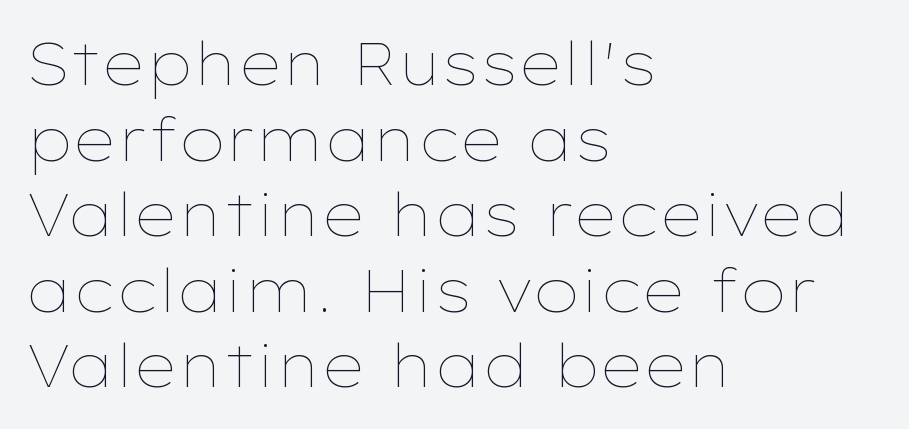
The type is set solid horizontally, with unmodified tracking. These lines are rendered in a variable-pitch font. In terms of leading, this rendering sits right in the middle. Heft: none added — not bold.
